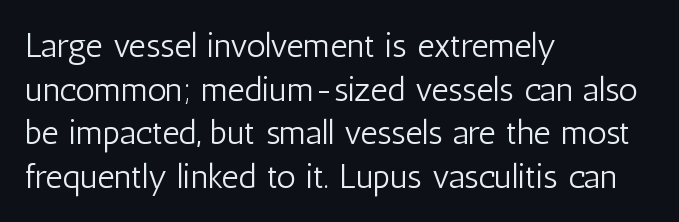
The image shows 34 px light, condensed sans-serif type, upright; set left-aligned, normal line spacing (1.28x), normal letter spacing, not underlined; low stroke contrast and a medium x-height.
